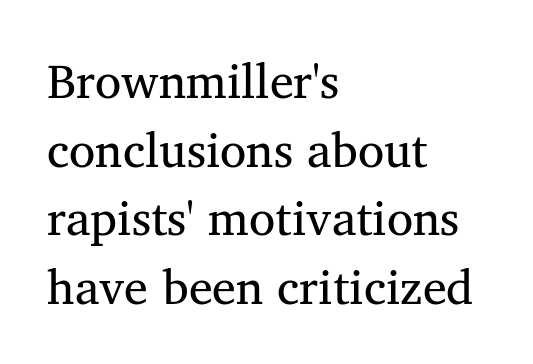
Rendered with straight, roman letterforms. Is this a heavy cut? Hardly; it is regular or lighter. Is there much room between lines? A standard amount, neither cramped nor airy. Varying glyph widths throughout — classic text-font behaviour.
